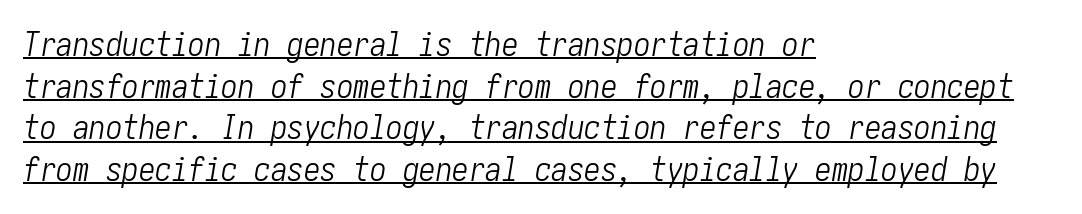
The image shows 33 px light, condensed type, italic (leaning right); set left-aligned, normal line spacing (1.26x), normal letter spacing, underlined; low stroke contrast and a medium x-height.
